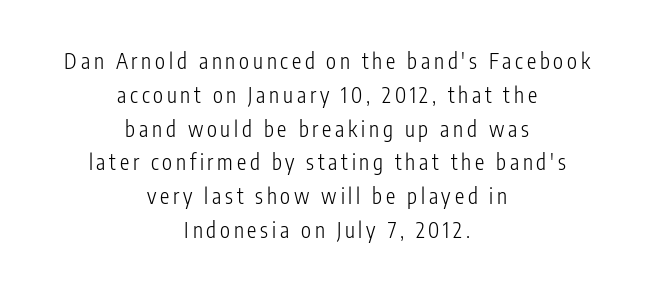
The image shows 21 px text type, upright; set centered, normal line spacing (1.61x), not underlined.
